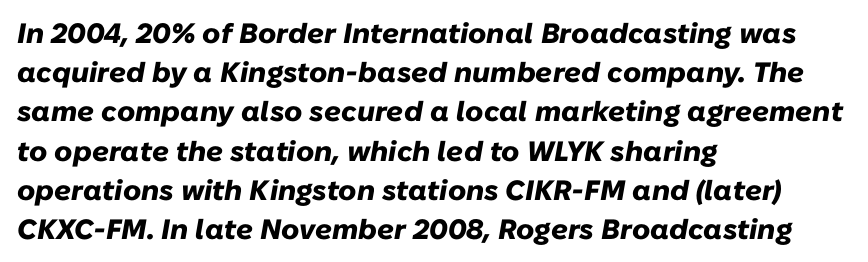
Compared with ordinary roman type, these characters are visibly tilted. Strong, thick strokes mark this as bold type. Check the space under the baseline: it is left empty. Look at the tracking — it's just the regular setting, nothing added.
